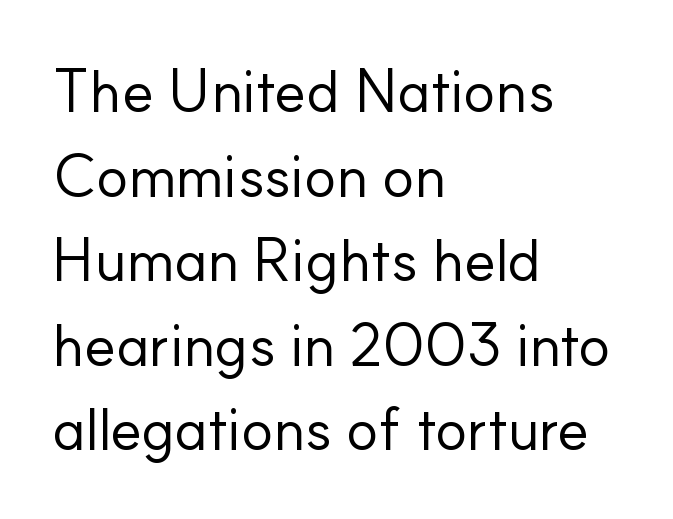
Q: Is the text bold? A: No.
Q: Is the text italic (slanted)? A: No, it is upright.
Q: Is the typeface a serif or a sans-serif typeface? A: Sans-serif.
Q: Is the text underlined? A: No.
Q: How is the paragraph aligned? A: Left-aligned.
Q: Is the spacing between letters normal or unusually wide? A: Normal.
Q: Is the spacing between lines tight, normal or loose? A: Normal.
Q: Width (condensed, normal, or wide)? A: Normal.
Q: Stroke contrast? A: Low.
Q: x-height? A: Small.
Q: Monospaced? A: No.
